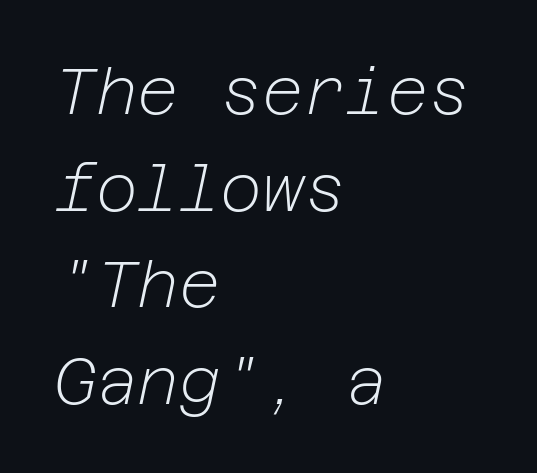
{"italic": "yes", "lean": "right", "slant_degrees": 12, "bold": "no", "weight": "light", "width": "normal", "stroke_contrast": "low", "x_height": "medium", "underline": "no", "align": "left", "line_spacing": "normal", "line_spacing_ratio": 1.51, "letter_spacing": "normal", "letter_spacing_em": 0.0, "glyph_px": 64}
